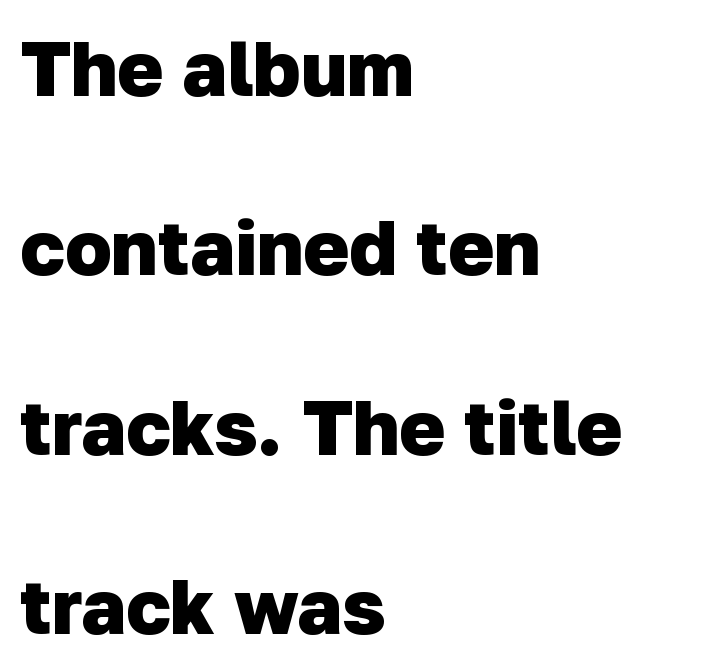
Q: Is the text bold? A: Yes.
Q: Is the typeface a serif or a sans-serif typeface? A: Sans-serif.
Q: Is the text underlined? A: No.
Q: How is the paragraph aligned? A: Left-aligned.
Q: Is the spacing between letters normal or unusually wide? A: Normal.
Q: Is the spacing between lines tight, normal or loose? A: Loose.
Q: Width (condensed, normal, or wide)? A: Normal.
Q: Stroke contrast? A: Low.
Q: x-height? A: Medium.
Q: Monospaced? A: No.
